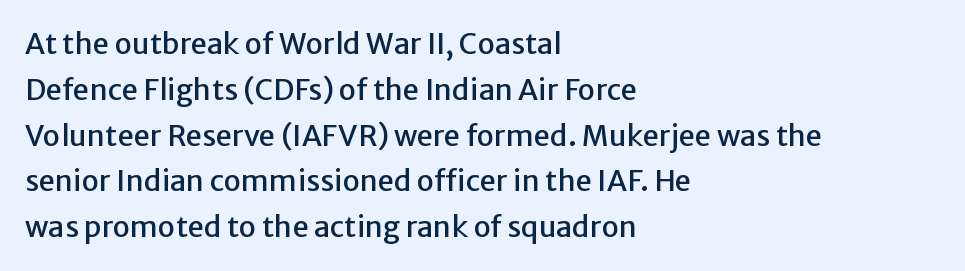
Typographically, this falls in the sans-serif category. Nobody touched the tracking dial on this one. These lines are set flush left with a ragged right edge. The specimen omits any rule beneath the text block's lines.
